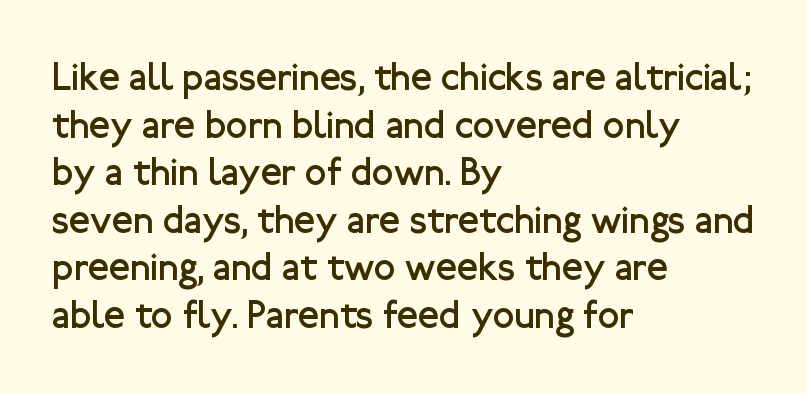
The image shows 39 px regular-weight sans-serif type, upright; set left-aligned, line spacing 1.22x, normal letter spacing, not underlined; low stroke contrast and a medium x-height.
